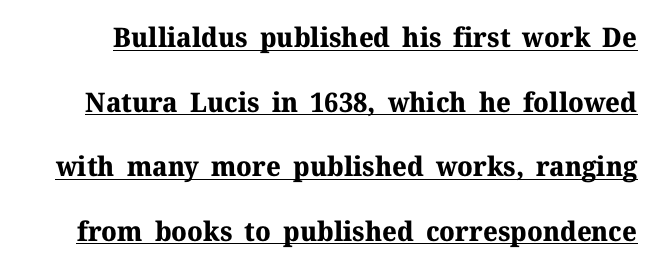
Q: Is the text bold? A: Yes.
Q: Is the text italic (slanted)? A: No, it is upright.
Q: Is the text underlined? A: Yes.
Q: Is the spacing between letters normal or unusually wide? A: Normal.
Q: Is the spacing between lines tight, normal or loose? A: Loose.
